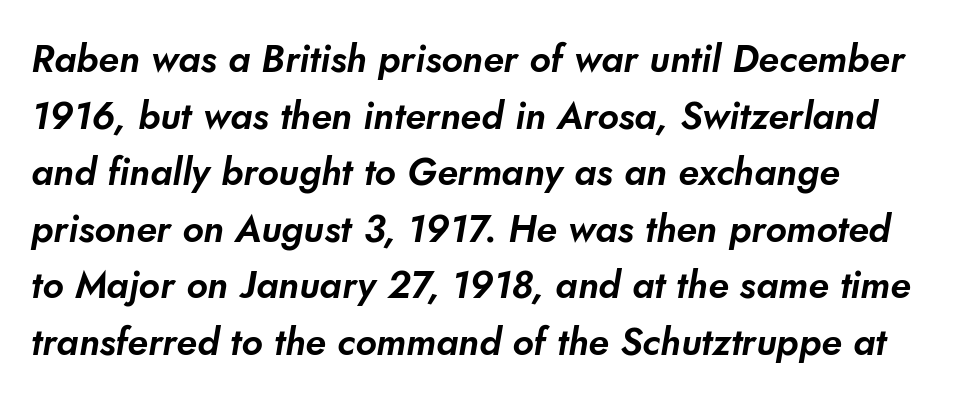
Q: Is the typeface a serif or a sans-serif typeface? A: Sans-serif.
Q: Is the text underlined? A: No.
Q: How is the paragraph aligned? A: Left-aligned.
Q: Is the spacing between letters normal or unusually wide? A: Normal.
Q: Is the spacing between lines tight, normal or loose? A: Normal.
Q: Width (condensed, normal, or wide)? A: Normal.
Q: Stroke contrast? A: Low.
Q: x-height? A: Small.
Q: Monospaced? A: No.
